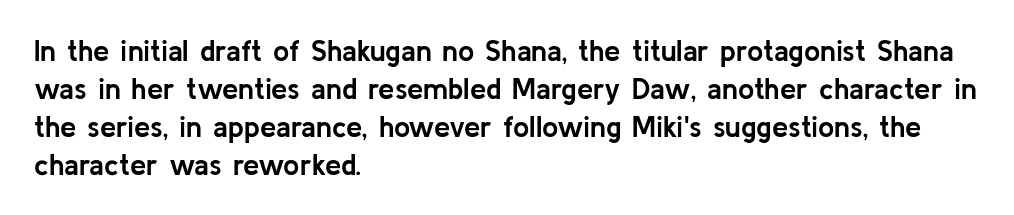
The image shows 29 px semibold sans-serif type, upright; set left-aligned, normal line spacing (1.31x), normal letter spacing, not underlined; low stroke contrast and a medium x-height.
